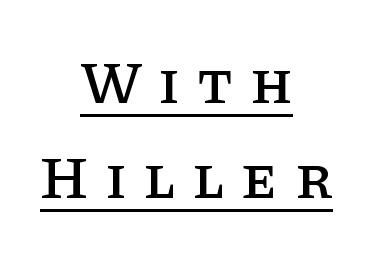
{"serif": "yes", "italic": "no", "width": "normal", "stroke_contrast": "low", "x_height": "large", "monospaced": "no", "underline": "yes", "align": "center", "line_spacing": "normal", "line_spacing_ratio": 1.58, "letter_spacing": "wide", "letter_spacing_em": 0.28, "glyph_px": 60}
